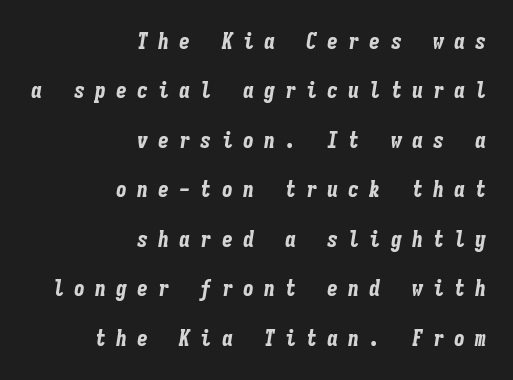
Q: Is the text bold? A: Yes.
Q: Is the text italic (slanted)? A: Yes, it leans right by about 9 degrees.
Q: Is the text underlined? A: No.
Q: How is the paragraph aligned? A: Right-aligned.
Q: Is the spacing between letters normal or unusually wide? A: Unusually wide.
Q: Is the spacing between lines tight, normal or loose? A: Loose.
